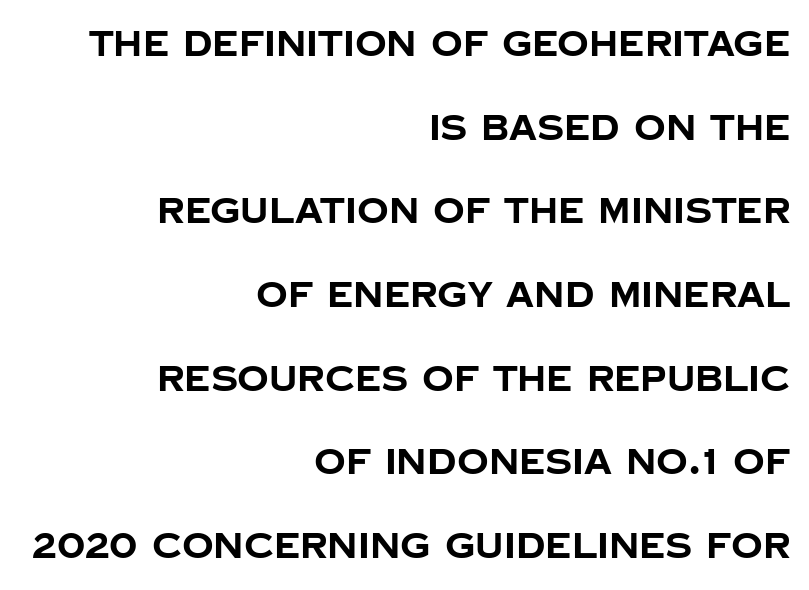
Q: Is the text bold? A: Yes.
Q: Is the text italic (slanted)? A: No, it is upright.
Q: Is the typeface a serif or a sans-serif typeface? A: Sans-serif.
Q: Is the text underlined? A: No.
Q: How is the paragraph aligned? A: Right-aligned.
Q: Is the spacing between letters normal or unusually wide? A: Normal.
Q: Is the spacing between lines tight, normal or loose? A: Loose.
Q: Width (condensed, normal, or wide)? A: Normal.
Q: Stroke contrast? A: Low.
Q: x-height? A: Large.
Q: Monospaced? A: No.
